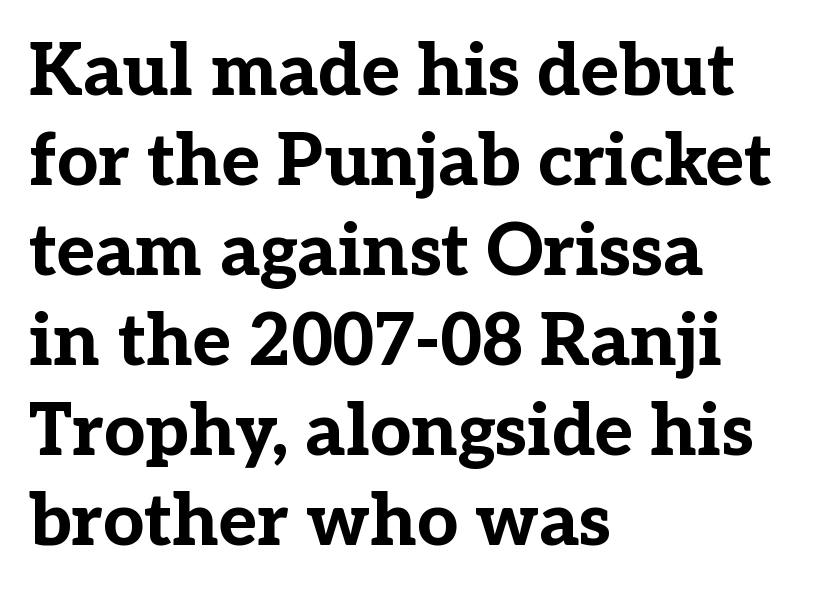
The rendering uses natural spacing where letterforms have individual widths. Every stem runs plumb, perpendicular to the baseline. Bold? Absolutely — the strokes are thick and heavy. Whoever set this chose a conventional vertical rhythm. Regarding serifs, this sample has them.
